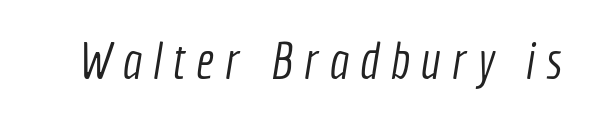
The image shows 52 px light, condensed sans-serif type; set unusually wide letter spacing (+0.21 em), not underlined; a medium x-height.
